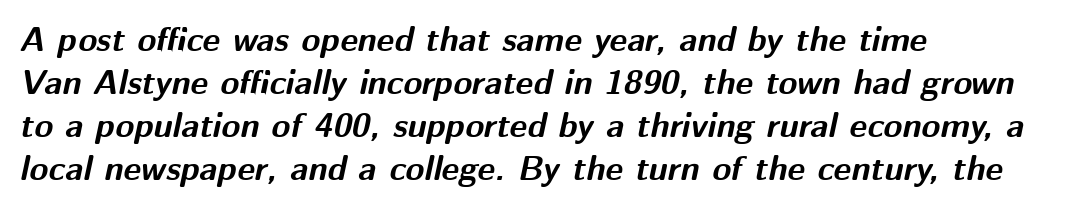
{"italic": "yes", "lean": "right", "slant_degrees": 12, "bold": "yes", "weight": "bold", "width": "normal", "stroke_contrast": "medium", "x_height": "medium", "monospaced": "no", "underline": "no", "align": "left", "line_spacing": "normal", "line_spacing_ratio": 1.26, "letter_spacing": "normal", "letter_spacing_em": 0.0, "glyph_px": 34}
